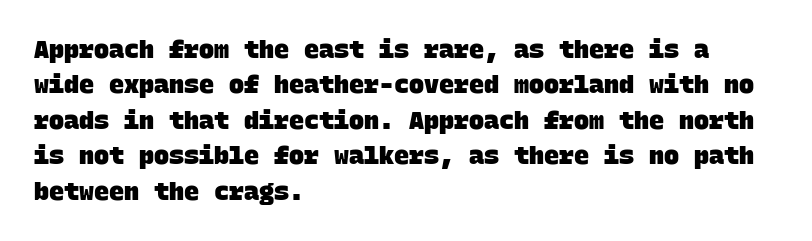
The image shows 25 px bold type; set left-aligned, normal line spacing (1.42x), normal letter spacing, not underlined.
